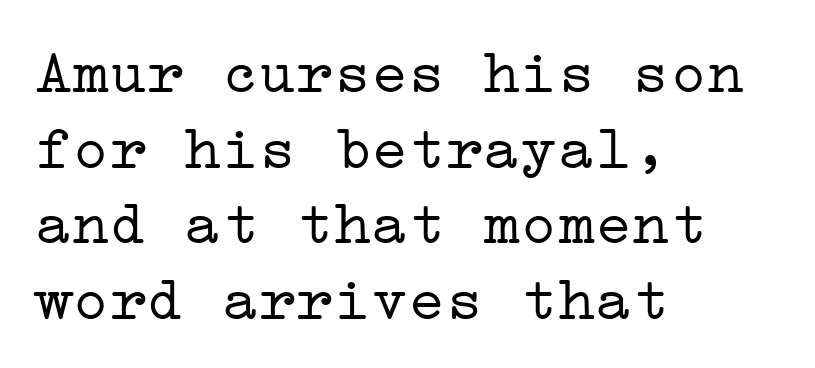
Q: Is the text bold? A: No.
Q: Is the text italic (slanted)? A: No, it is upright.
Q: Is the typeface a serif or a sans-serif typeface? A: Serif.
Q: Is the text underlined? A: No.
Q: How is the paragraph aligned? A: Left-aligned.
Q: Is the spacing between letters normal or unusually wide? A: Normal.
Q: Width (condensed, normal, or wide)? A: Wide.
Q: Stroke contrast? A: Low.
Q: x-height? A: Medium.
